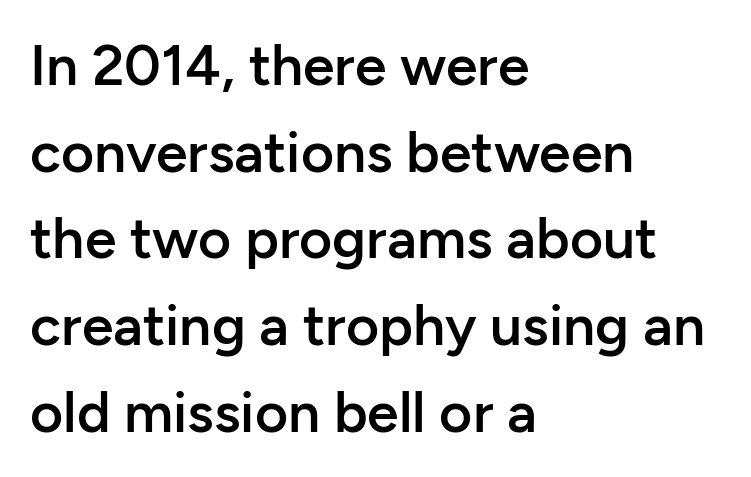
The image shows 57 px semibold sans-serif type, upright; set left-aligned, normal line spacing (1.52x), normal letter spacing, not underlined; low stroke contrast and a medium x-height.
